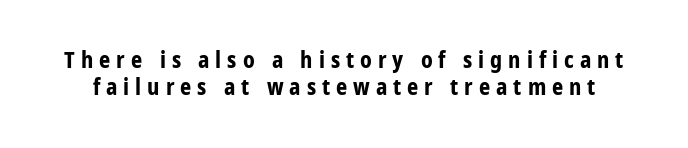
Q: Is the text bold? A: Yes.
Q: Is the text italic (slanted)? A: No, it is upright.
Q: Is the text underlined? A: No.
Q: Is the spacing between letters normal or unusually wide? A: Unusually wide.
